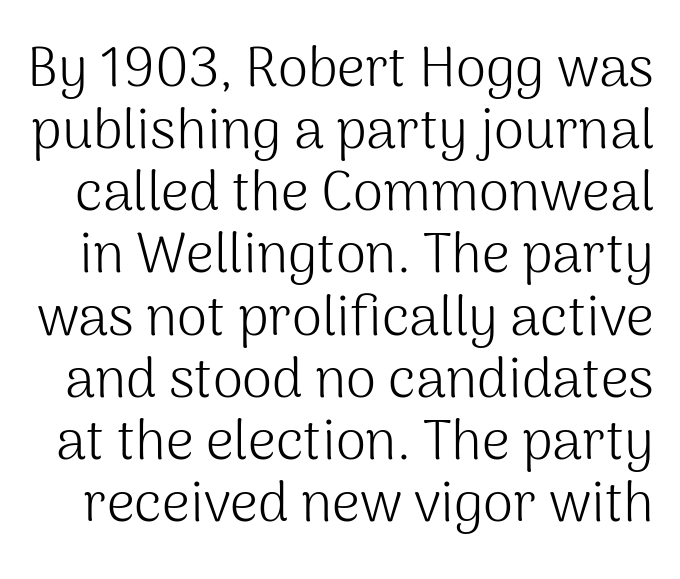
Q: Is the text bold? A: No.
Q: Is the text italic (slanted)? A: No, it is upright.
Q: Is the typeface a serif or a sans-serif typeface? A: Sans-serif.
Q: Is the text underlined? A: No.
Q: Is the spacing between letters normal or unusually wide? A: Normal.
Q: Is the spacing between lines tight, normal or loose? A: Tight.
Q: Width (condensed, normal, or wide)? A: Normal.
Q: Stroke contrast? A: Medium.
Q: x-height? A: Medium.
Q: Monospaced? A: No.
